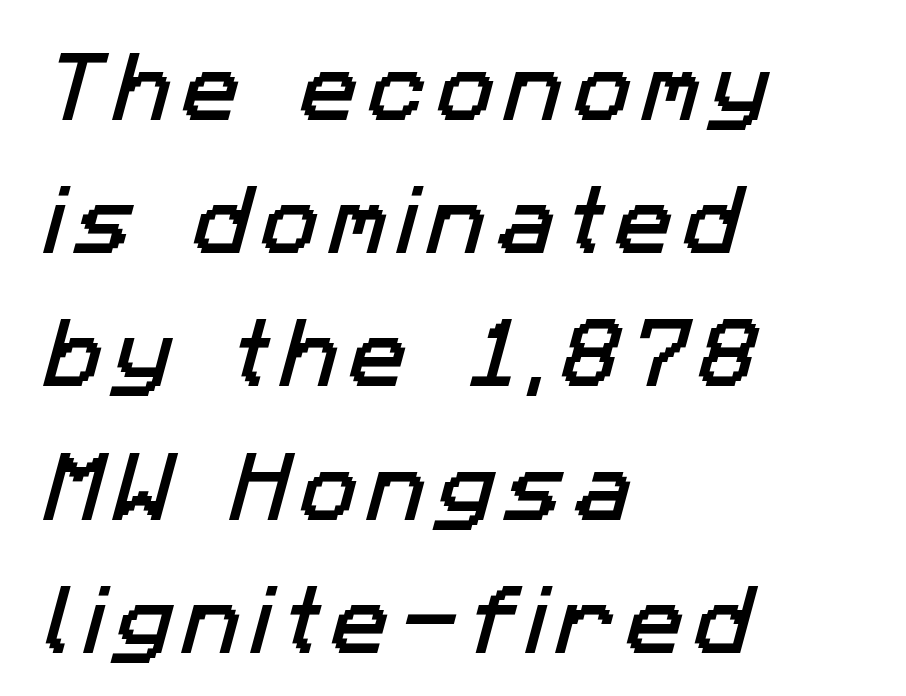
{"serif": "no", "width": "normal", "stroke_contrast": "low", "x_height": "medium", "monospaced": "no", "underline": "no", "align": "left", "line_spacing_ratio": 1.73, "glyph_px": 77}
